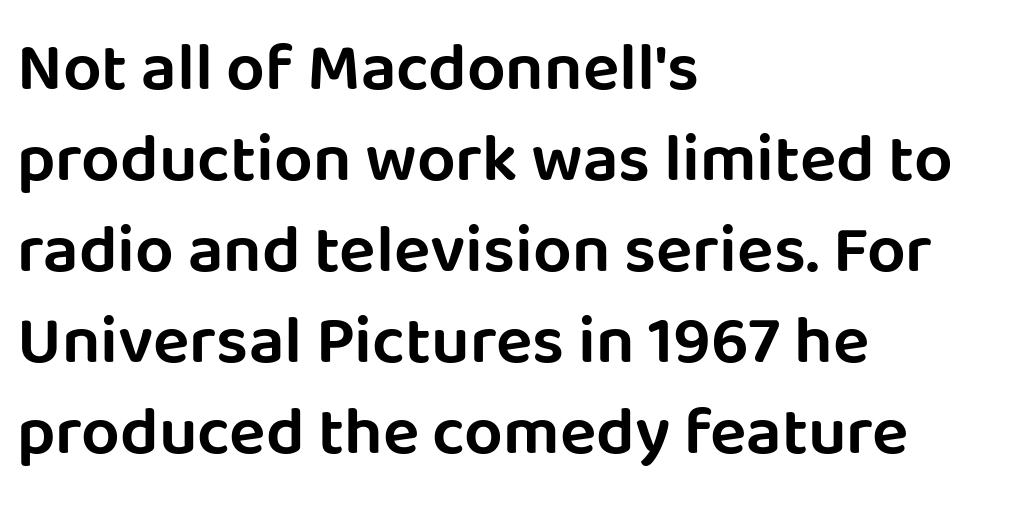
The letters stand upright; this is a roman face. The glyphs in this specimen are sans serif. Note the varied advance widths — an 'i' is clearly narrower than an 'm'. Nobody touched the tracking dial on this one.
